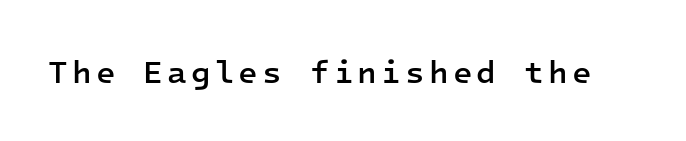
{"serif": "no", "italic": "no", "bold": "semi", "weight": "semibold", "width": "normal", "stroke_contrast": "low", "x_height": "medium", "monospaced": "yes", "underline": "no", "glyph_px": 32}
